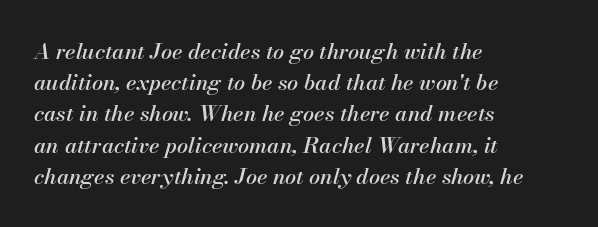
Q: Is the text italic (slanted)? A: Yes, it leans right by about 13 degrees.
Q: Is the text underlined? A: No.
Q: How is the paragraph aligned? A: Left-aligned.
Q: Is the spacing between letters normal or unusually wide? A: Normal.
Q: Is the spacing between lines tight, normal or loose? A: Normal.
